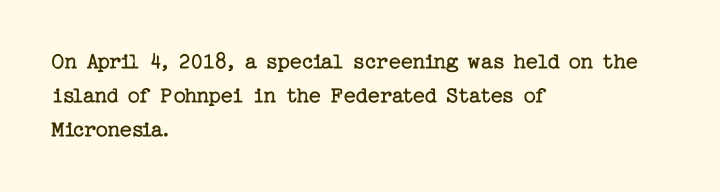
The image shows 24 px text type, upright; set left-aligned, normal line spacing (1.42x), normal letter spacing, not underlined.
